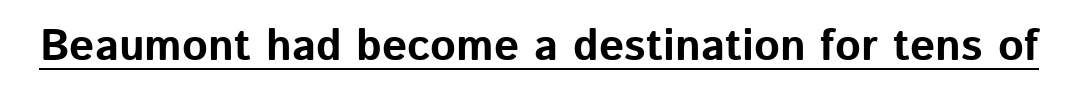
The image shows 44 px bold sans-serif type, upright; set normal letter spacing, underlined; low stroke contrast and a medium x-height.
